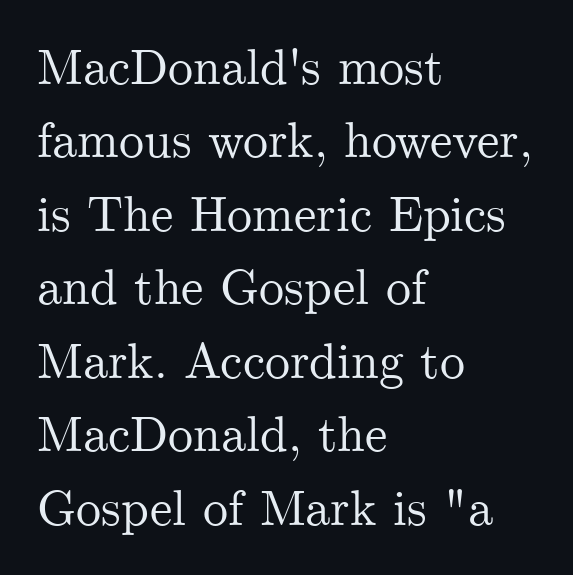
The type is set solid horizontally, with unmodified tracking. The lines are quadded left. Look at the bottom of the vertical strokes: they flare into serifs here. In terms of leading, this rendering sits right in the middle. Think of a printed novel: that variable character pitch is what you see here.
